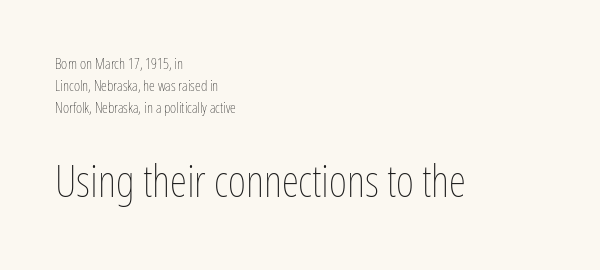
{"italic": "no", "bold": "no", "weight": "thin", "width": "condensed", "stroke_contrast": "low", "x_height": "medium", "monospaced": "no", "underline": "no", "align": "left", "line_spacing": "normal", "line_spacing_ratio": 1.48, "letter_spacing": "normal", "letter_spacing_em": 0.0, "larger_block": "second", "size_ratio": 2.93, "glyph_px": 44}
